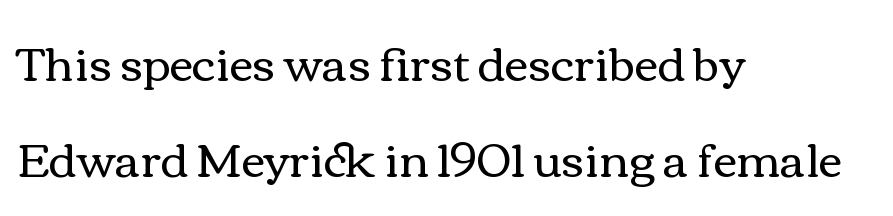
The image shows 46 px regular-weight, wide type, upright; set left-aligned, loose line spacing (2.08x), normal letter spacing, not underlined; a medium x-height.
